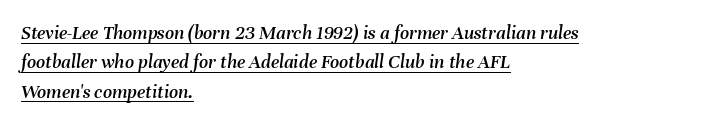
Glyph-to-glyph distance matches everyday printed text. These lines stack with their left ends in a neat column. Glance below the letters and you will spot a drawn line. A normal amount of white space separates one row of letters from the next. Notice how the stems are inclined rather than vertical — that's the hallmark of italics.
